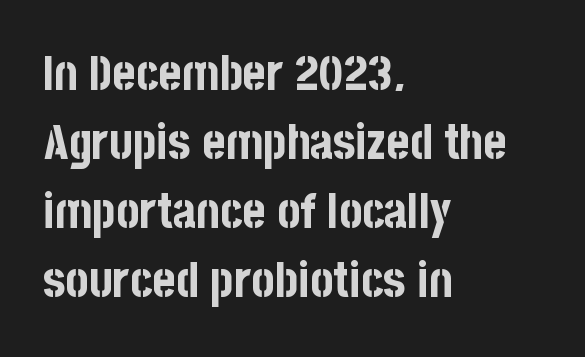
The image shows 49 px bold, condensed sans-serif type, upright; set left-aligned, normal line spacing (1.41x), normal letter spacing, not underlined; low stroke contrast and a large x-height.
